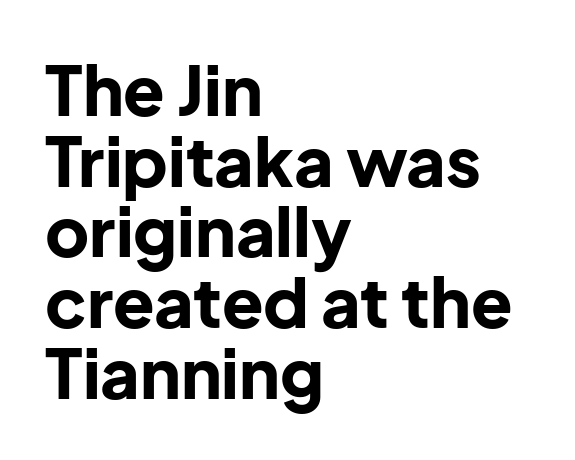
Q: Is the text bold? A: Yes.
Q: Is the text italic (slanted)? A: No, it is upright.
Q: Is the typeface a serif or a sans-serif typeface? A: Sans-serif.
Q: Is the text underlined? A: No.
Q: How is the paragraph aligned? A: Left-aligned.
Q: Is the spacing between letters normal or unusually wide? A: Normal.
Q: Is the spacing between lines tight, normal or loose? A: Tight.
Q: Width (condensed, normal, or wide)? A: Normal.
Q: Stroke contrast? A: Low.
Q: x-height? A: Medium.
Q: Monospaced? A: No.
